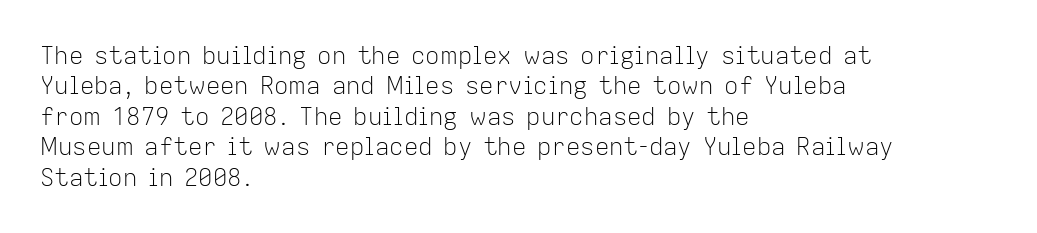
The type sits square on the baseline with zero lean. Only glyphs here, with clear space below each row. This sample is left-justified, so line endings fall wherever the words run out. Nothing unusual about the tracking: characters are spaced as the font intends. No extra ink here — the face is not bold.
